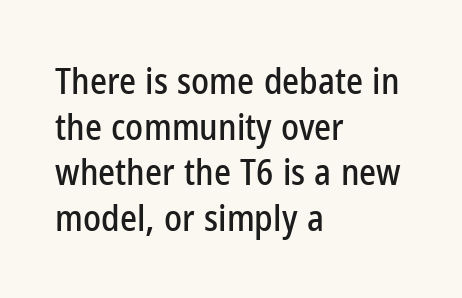
{"serif": "no", "italic": "no", "width": "condensed", "stroke_contrast": "low", "x_height": "medium", "monospaced": "no", "underline": "no", "align": "left", "line_spacing": "normal", "line_spacing_ratio": 1.27, "letter_spacing": "normal", "letter_spacing_em": 0.0, "glyph_px": 36}
